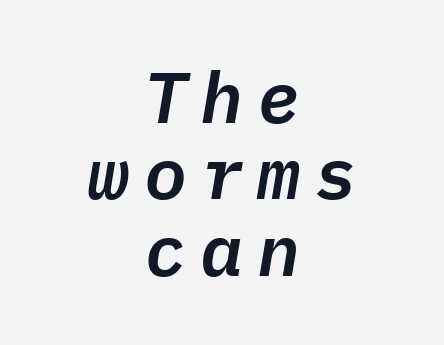
{"italic": "yes", "lean": "right", "slant_degrees": 9, "width": "normal", "stroke_contrast": "low", "x_height": "medium", "monospaced": "yes", "underline": "no", "align": "center", "line_spacing": "tight", "line_spacing_ratio": 1.06, "glyph_px": 72}
